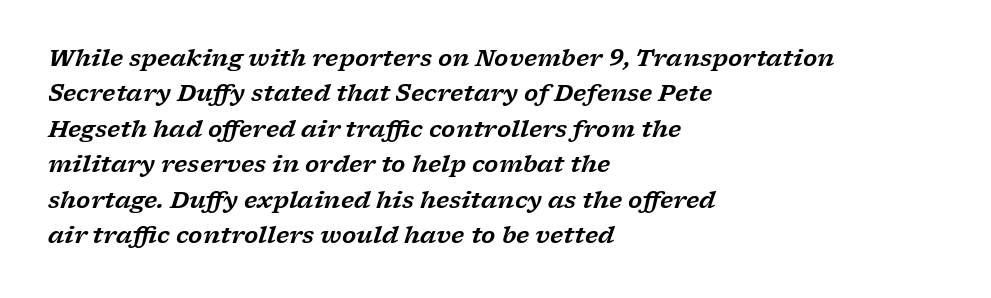
Q: Is the text italic (slanted)? A: Yes, it leans right by about 17 degrees.
Q: Is the text underlined? A: No.
Q: How is the paragraph aligned? A: Left-aligned.
Q: Is the spacing between letters normal or unusually wide? A: Normal.
Q: Is the spacing between lines tight, normal or loose? A: Normal.
